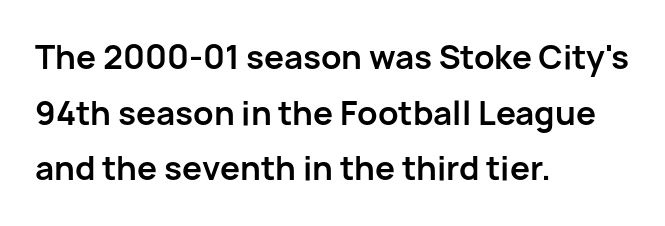
The image shows 32 px bold sans-serif type, upright; set left-aligned, line spacing 1.74x, normal letter spacing, not underlined; low stroke contrast and a medium x-height.
